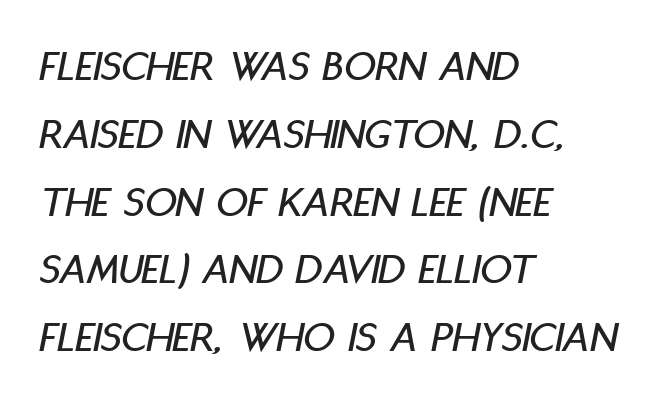
{"italic": "yes", "lean": "right", "slant_degrees": 11, "width": "condensed", "stroke_contrast": "low", "x_height": "large", "monospaced": "no", "underline": "no", "align": "left", "line_spacing": "normal", "line_spacing_ratio": 1.54, "letter_spacing": "normal", "letter_spacing_em": 0.0, "glyph_px": 44}
